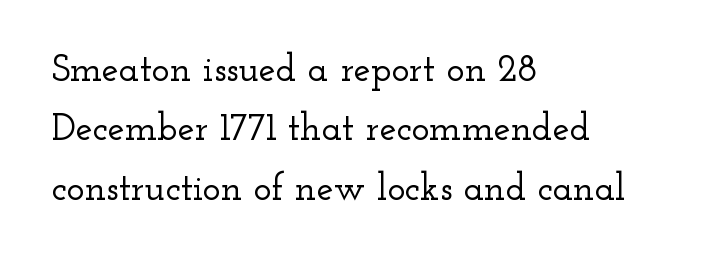
Q: Is the text italic (slanted)? A: No, it is upright.
Q: Is the typeface a serif or a sans-serif typeface? A: Serif.
Q: Is the text underlined? A: No.
Q: How is the paragraph aligned? A: Left-aligned.
Q: Is the spacing between letters normal or unusually wide? A: Normal.
Q: Is the spacing between lines tight, normal or loose? A: Normal.
Q: Width (condensed, normal, or wide)? A: Wide.
Q: Stroke contrast? A: Low.
Q: x-height? A: Small.
Q: Monospaced? A: No.
